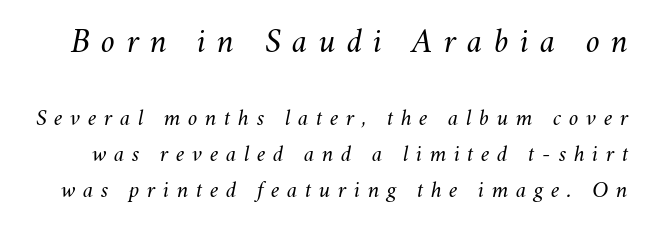
Q: Is the text bold? A: No.
Q: Is the text italic (slanted)? A: Yes, it leans right by about 11 degrees.
Q: Is the text underlined? A: No.
Q: Is the spacing between letters normal or unusually wide? A: Unusually wide.
Q: Is the spacing between lines tight, normal or loose? A: Normal.
Q: Which block of text is set in a larger size, the first (top) or the second (bottom)? A: The first (top) one.
Q: Width (condensed, normal, or wide)? A: Normal.
Q: Stroke contrast? A: Medium.
Q: x-height? A: Small.
Q: Monospaced? A: No.
